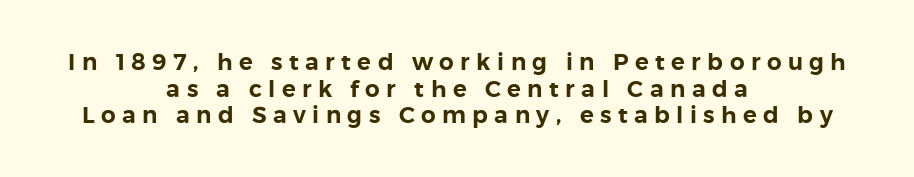
Q: Is the text italic (slanted)? A: No, it is upright.
Q: Is the text underlined? A: No.
Q: How is the paragraph aligned? A: Centered.
Q: Is the spacing between letters normal or unusually wide? A: Unusually wide.
